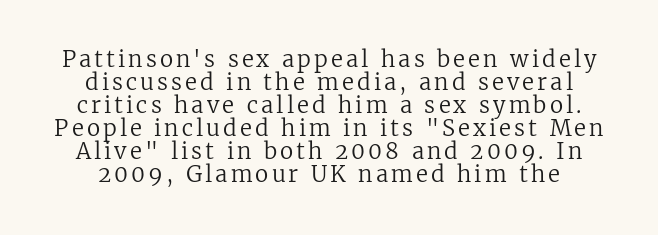
What's the leading like? Squeezed, with rows nearly overlapping. In terms of posture, this sample is upright. Type without underlining. The letterforms sit at book weight or below.
